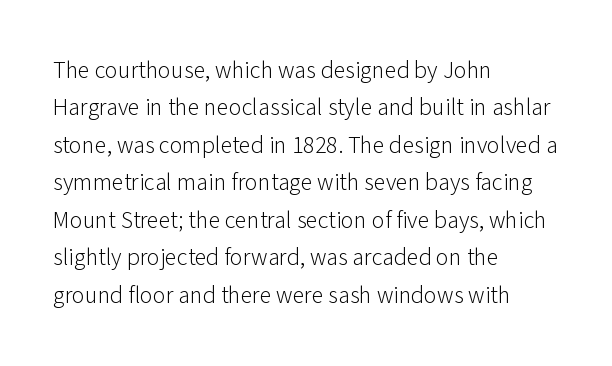
{"italic": "no", "bold": "no", "underline": "no", "align": "left", "line_spacing": "normal", "line_spacing_ratio": 1.56, "letter_spacing": "normal", "letter_spacing_em": 0.0, "glyph_px": 24}
